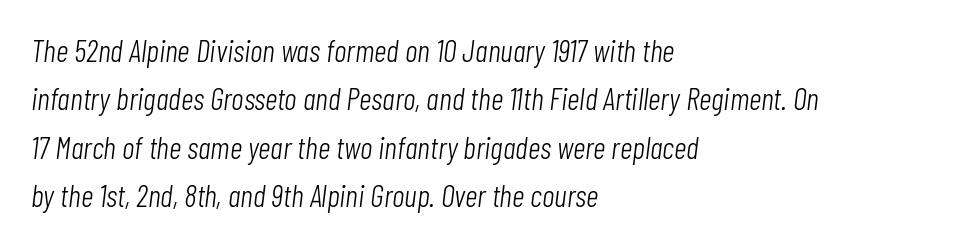
The image shows 31 px light, condensed type, italic (leaning right); set left-aligned, normal line spacing (1.56x), normal letter spacing, not underlined; low stroke contrast and a medium x-height.
